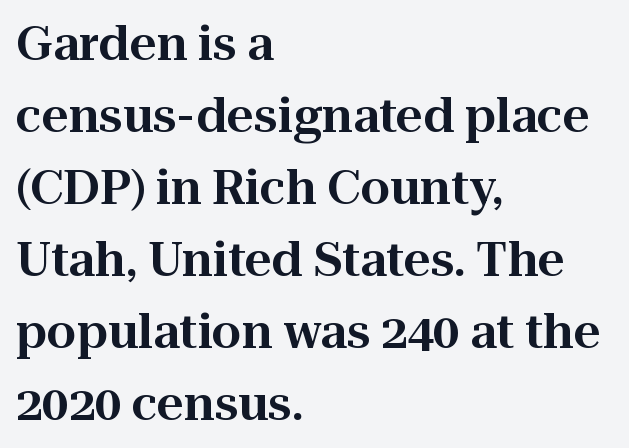
Q: Is the text italic (slanted)? A: No, it is upright.
Q: Is the typeface a serif or a sans-serif typeface? A: Serif.
Q: Is the text underlined? A: No.
Q: How is the paragraph aligned? A: Left-aligned.
Q: Is the spacing between letters normal or unusually wide? A: Normal.
Q: Is the spacing between lines tight, normal or loose? A: Normal.
Q: Width (condensed, normal, or wide)? A: Normal.
Q: Stroke contrast? A: High.
Q: x-height? A: Medium.
Q: Monospaced? A: No.
